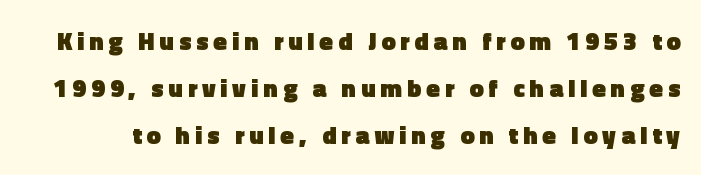
The image shows 25 px bold type, upright; set line spacing 1.88x, unusually wide letter spacing (+0.2 em), not underlined.
